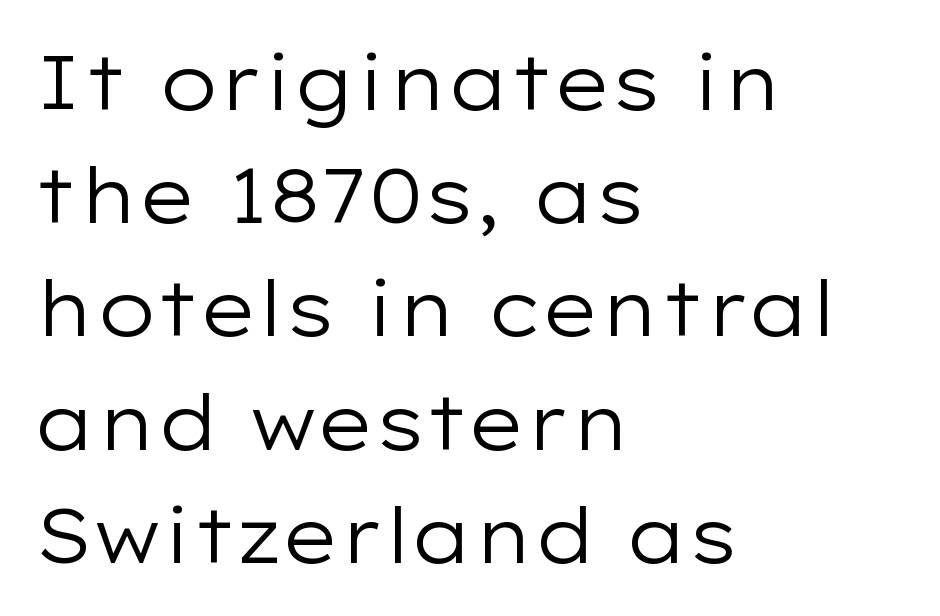
Is the letter spacing exaggerated? No — it looks like the ordinary default. The lines sit at an ordinary, default distance from one another. Each letter keeps its own natural width here, so spacing adapts to shape. Any mark beneath the type? The region is blank. Does the lettering tilt? It doesn't — this is upright.
